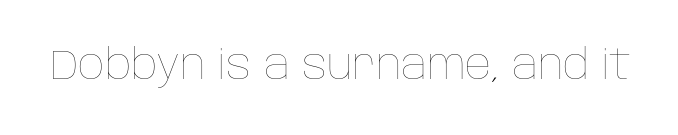
The passage shown is typed in a proportional face where columns would drift. The letters look calm and open, with moderate or lighter stems. This is the regular roman posture of the typeface. The space beneath each line is pristine and unruled.
